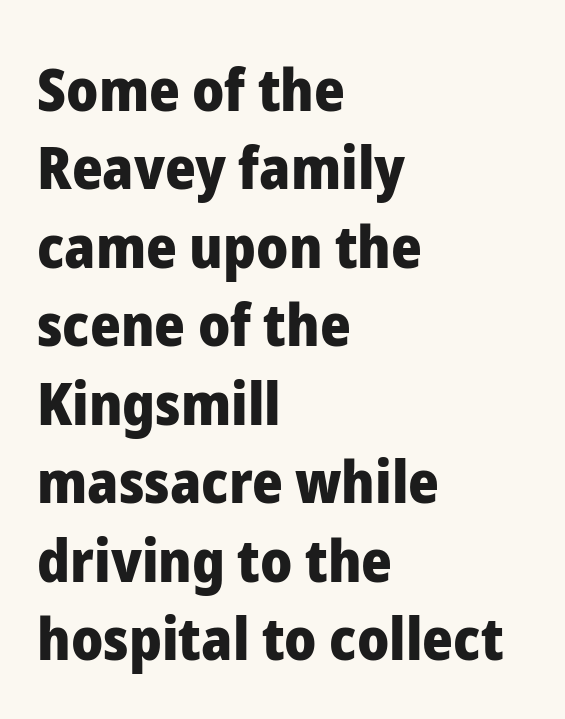
The image shows 59 px heavy sans-serif type, upright; set left-aligned, normal line spacing (1.33x), normal letter spacing, not underlined; low stroke contrast and a medium x-height.
